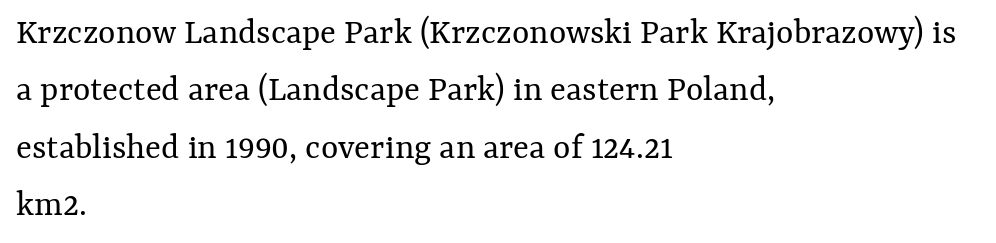
Q: Is the text bold? A: No.
Q: Is the text italic (slanted)? A: No, it is upright.
Q: Is the text underlined? A: No.
Q: How is the paragraph aligned? A: Left-aligned.
Q: Is the spacing between letters normal or unusually wide? A: Normal.
Q: Is the spacing between lines tight, normal or loose? A: Normal.
Q: Width (condensed, normal, or wide)? A: Normal.
Q: Stroke contrast? A: Medium.
Q: x-height? A: Medium.
Q: Monospaced? A: No.
